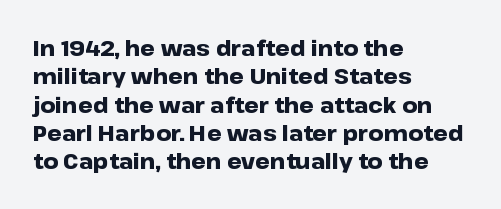
The lines in this sample share a left origin and differ only in where they stop. The block of text has a typical density, with ordinary space between rows. Posture: upright roman. The characters look thick and weighty, a clear bold. Letters rest on an invisible, unmarked baseline. There is no visible air inserted between adjacent glyphs.
